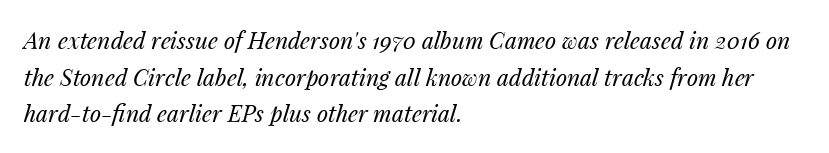
{"italic": "yes", "lean": "right", "slant_degrees": 14, "bold": "no", "underline": "no", "align": "left", "line_spacing": "normal", "line_spacing_ratio": 1.59, "letter_spacing": "normal", "letter_spacing_em": 0.0, "glyph_px": 23}
